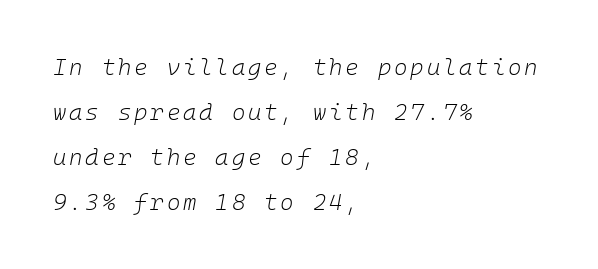
The image shows 23 px text type, italic (leaning right); set left-aligned, loose line spacing (1.95x), not underlined.
